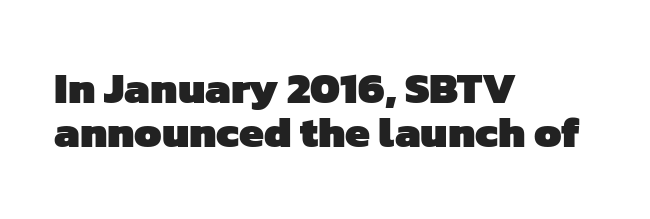
The letters are bold, with thick, heavy strokes. Anything drawn beneath the words? Only blank space. Honestly, the letter spacing is just normal — you wouldn't notice it. A typesetter would call this leading minimal, almost set solid.
